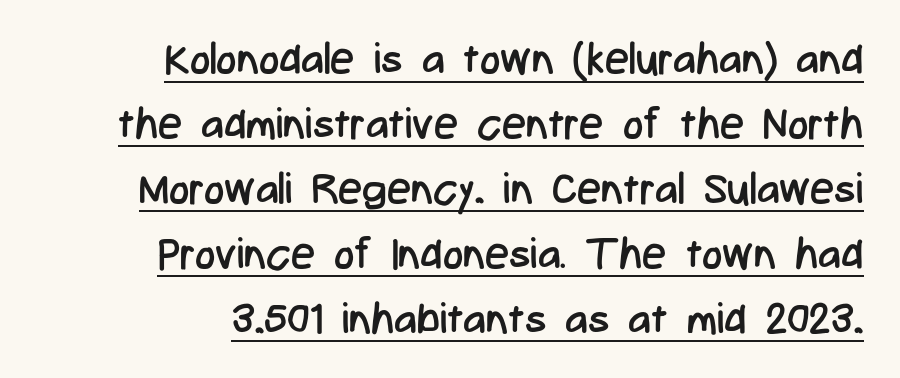
{"serif": "no", "italic": "no", "bold": "no", "weight": "regular", "width": "condensed", "stroke_contrast": "low", "x_height": "medium", "monospaced": "no", "underline": "yes", "align": "right", "line_spacing": "normal", "line_spacing_ratio": 1.51, "letter_spacing": "normal", "letter_spacing_em": 0.0, "glyph_px": 43}
